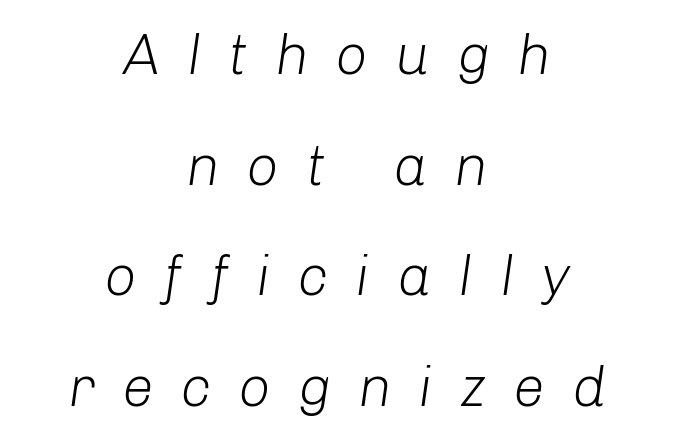
Q: Is the text bold? A: No.
Q: Is the text italic (slanted)? A: Yes, it leans right by about 8 degrees.
Q: Is the text underlined? A: No.
Q: How is the paragraph aligned? A: Centered.
Q: Is the spacing between letters normal or unusually wide? A: Unusually wide.
Q: Is the spacing between lines tight, normal or loose? A: Loose.
Q: Width (condensed, normal, or wide)? A: Normal.
Q: Stroke contrast? A: Low.
Q: x-height? A: Medium.
Q: Monospaced? A: No.
